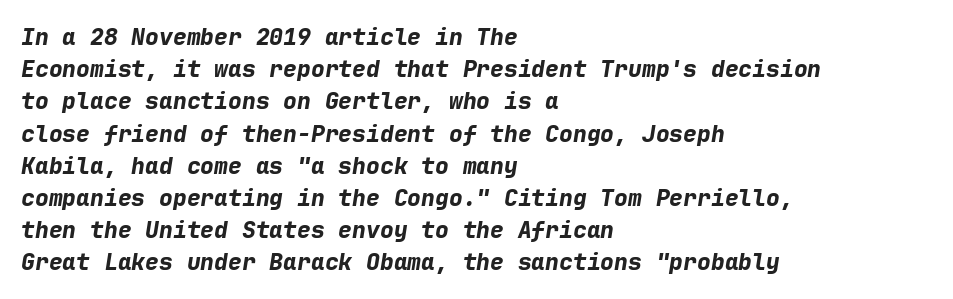
{"italic": "yes", "lean": "right", "slant_degrees": 9, "bold": "yes", "underline": "no", "align": "left", "line_spacing": "normal", "line_spacing_ratio": 1.4, "letter_spacing": "normal", "letter_spacing_em": 0.0, "glyph_px": 23}
